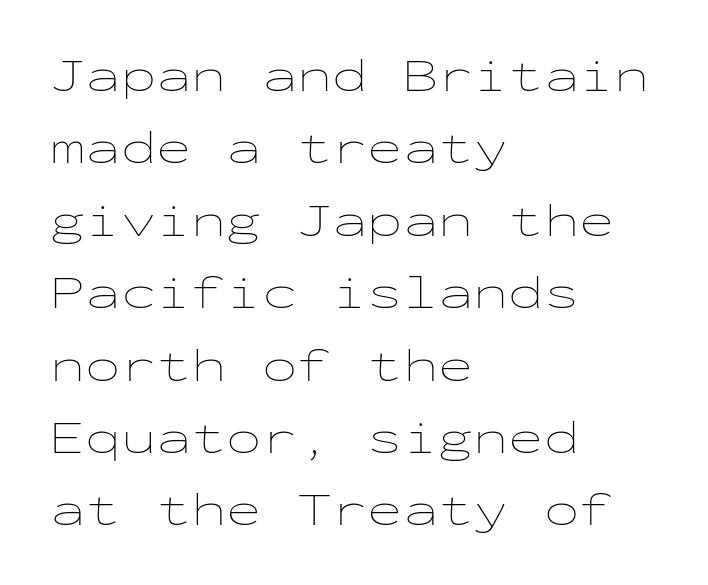
{"italic": "no", "bold": "no", "weight": "thin", "width": "wide", "stroke_contrast": "low", "x_height": "medium", "monospaced": "yes", "underline": "no", "align": "left", "line_spacing": "normal", "line_spacing_ratio": 1.54, "letter_spacing": "normal", "letter_spacing_em": 0.0, "glyph_px": 47}
